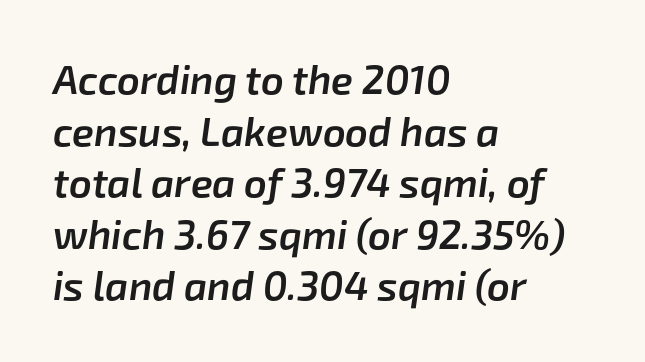
{"italic": "yes", "lean": "right", "slant_degrees": 8, "bold": "semi", "weight": "semibold", "width": "normal", "stroke_contrast": "low", "x_height": "medium", "monospaced": "no", "underline": "no", "align": "left", "line_spacing": "normal", "line_spacing_ratio": 1.29, "letter_spacing": "normal", "letter_spacing_em": 0.0, "glyph_px": 40}
